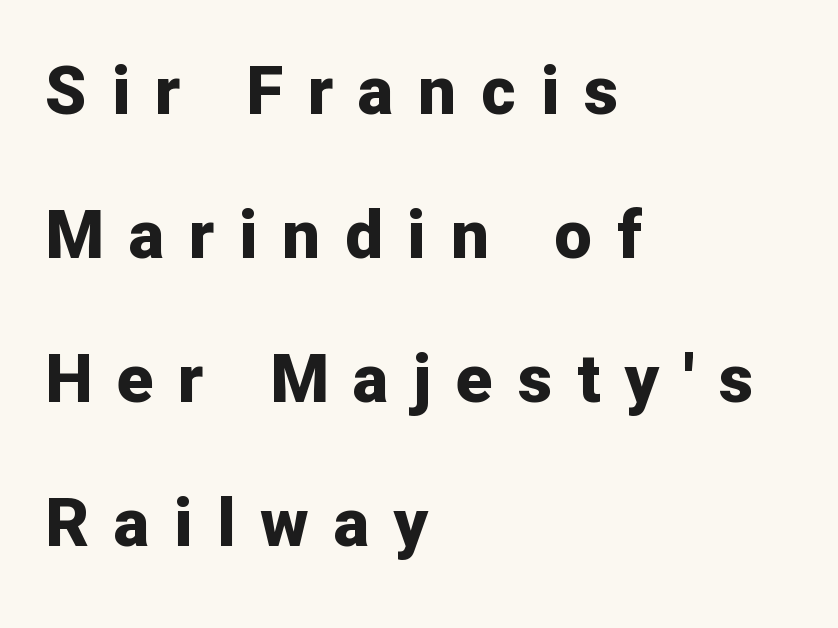
{"serif": "no", "italic": "no", "bold": "yes", "weight": "bold", "width": "normal", "stroke_contrast": "low", "x_height": "medium", "monospaced": "no", "underline": "no", "align": "left", "line_spacing": "loose", "line_spacing_ratio": 2.15, "letter_spacing": "wide", "letter_spacing_em": 0.37, "glyph_px": 67}
